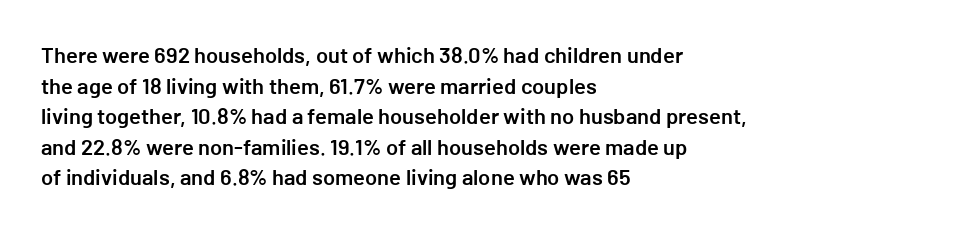
{"italic": "no", "bold": "semi", "underline": "no", "align": "left", "line_spacing": "normal", "line_spacing_ratio": 1.39, "letter_spacing": "normal", "letter_spacing_em": 0.0, "glyph_px": 22}
